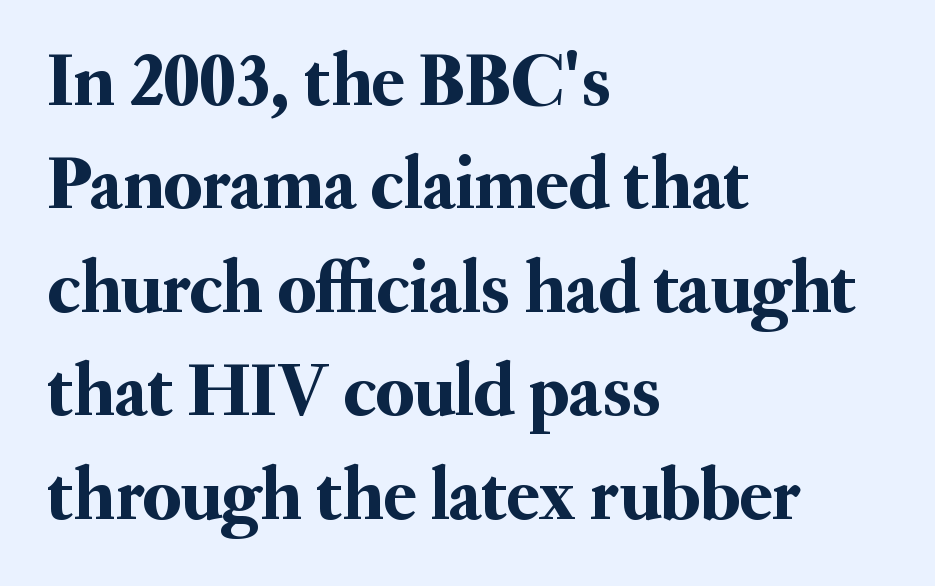
{"serif": "yes", "italic": "no", "width": "normal", "stroke_contrast": "medium", "x_height": "small", "monospaced": "no", "underline": "no", "align": "left", "line_spacing": "normal", "line_spacing_ratio": 1.38, "letter_spacing": "normal", "letter_spacing_em": 0.0, "glyph_px": 75}
